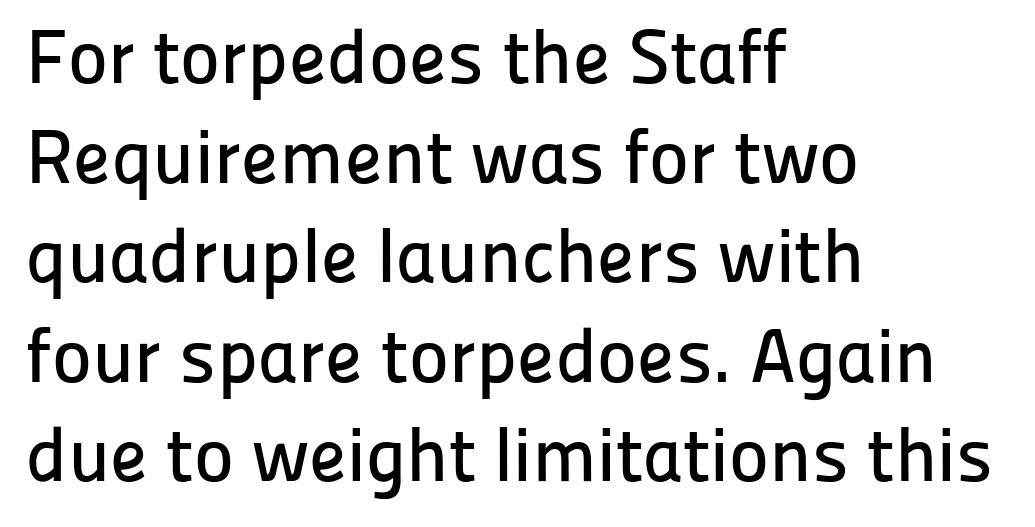
{"serif": "no", "italic": "no", "width": "normal", "stroke_contrast": "low", "x_height": "medium", "monospaced": "no", "underline": "no", "align": "left", "line_spacing": "normal", "line_spacing_ratio": 1.31, "letter_spacing": "normal", "letter_spacing_em": 0.0, "glyph_px": 76}
